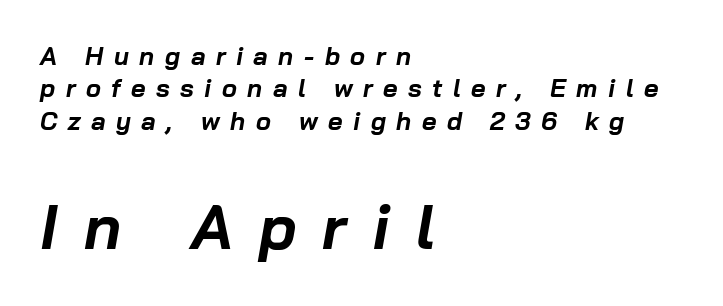
Look at the stroke-to-counter ratio: heavy, a bold. Display-style spreading of the glyphs; the letterfit is very open. Notice how descenders clear the ascenders below comfortably — that's standard leading. The letters are slanted; this is an italic face.
